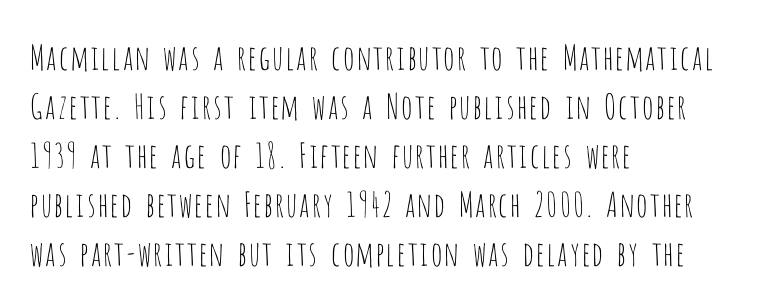
Q: Is the text bold? A: No.
Q: Is the text italic (slanted)? A: No, it is upright.
Q: Is the typeface a serif or a sans-serif typeface? A: Sans-serif.
Q: Is the text underlined? A: No.
Q: How is the paragraph aligned? A: Left-aligned.
Q: Is the spacing between letters normal or unusually wide? A: Normal.
Q: Is the spacing between lines tight, normal or loose? A: Normal.
Q: Width (condensed, normal, or wide)? A: Condensed.
Q: Stroke contrast? A: Low.
Q: x-height? A: Large.
Q: Monospaced? A: No.
